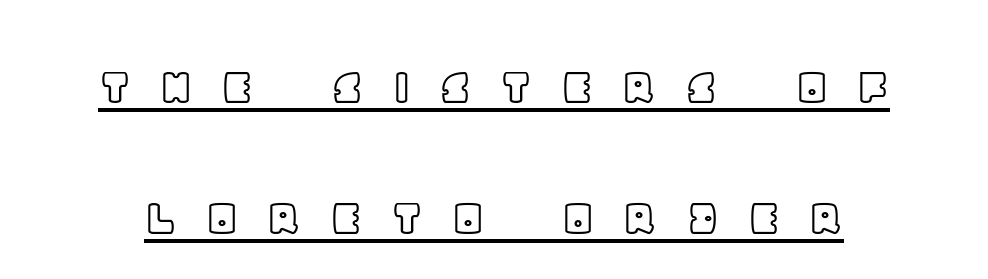
The image shows 55 px text type, upright; set loose line spacing (2.39x), unusually wide letter spacing (+0.49 em), underlined; a large x-height.
